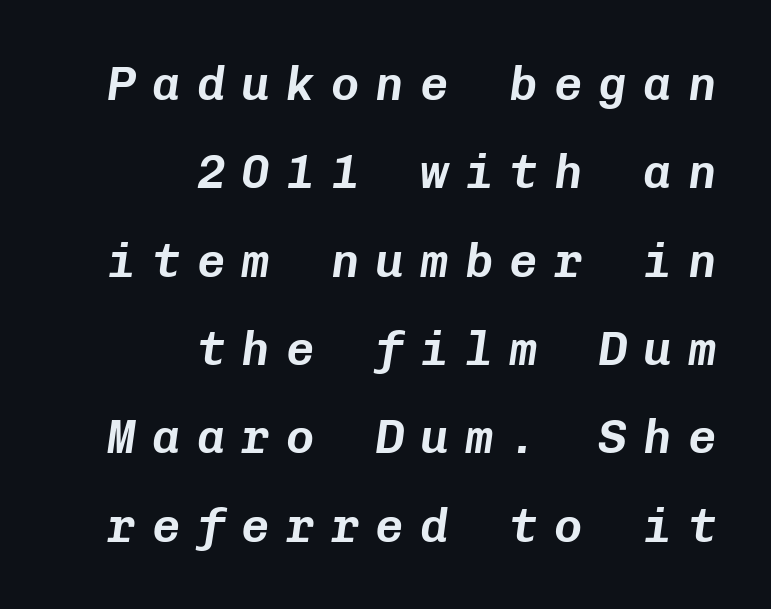
The image shows 47 px text type, italic (leaning right), monospaced; set right-aligned, line spacing 1.88x, unusually wide letter spacing (+0.35 em), not underlined; low stroke contrast and a medium x-height.
